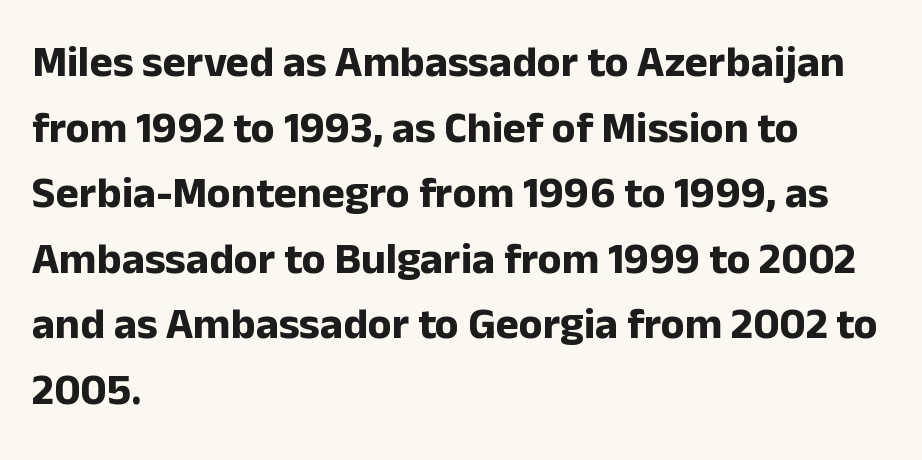
{"serif": "no", "italic": "no", "bold": "yes", "weight": "bold", "width": "normal", "stroke_contrast": "low", "x_height": "medium", "monospaced": "no", "underline": "no", "align": "left", "line_spacing": "normal", "line_spacing_ratio": 1.49, "letter_spacing": "normal", "letter_spacing_em": 0.0, "glyph_px": 44}
